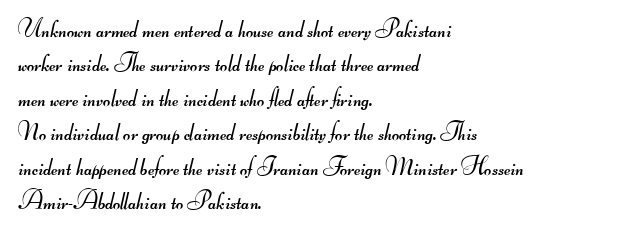
The paragraph shown leans on its left margin. The baseline area is clear. Stroke thickness stays within the range of a standard reading face or lighter. Summary of vertical rhythm: regular, with standard interline spacing. The horizontal fit of the characters is conventional and even.
